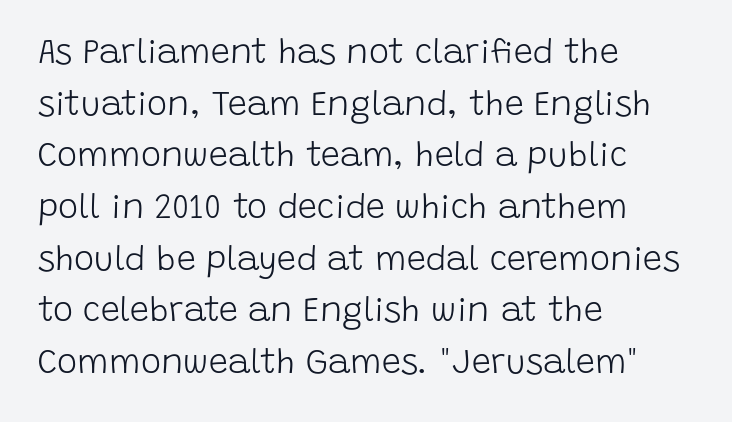
Q: Is the text bold? A: No.
Q: Is the text italic (slanted)? A: No, it is upright.
Q: Is the typeface a serif or a sans-serif typeface? A: Sans-serif.
Q: Is the text underlined? A: No.
Q: How is the paragraph aligned? A: Left-aligned.
Q: Is the spacing between letters normal or unusually wide? A: Normal.
Q: Is the spacing between lines tight, normal or loose? A: Normal.
Q: Width (condensed, normal, or wide)? A: Normal.
Q: Stroke contrast? A: Low.
Q: x-height? A: Large.
Q: Monospaced? A: No.
